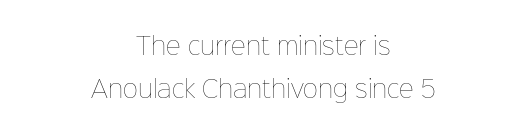
The image shows 23 px text type, upright; set centered, line spacing 1.85x, normal letter spacing, not underlined.
